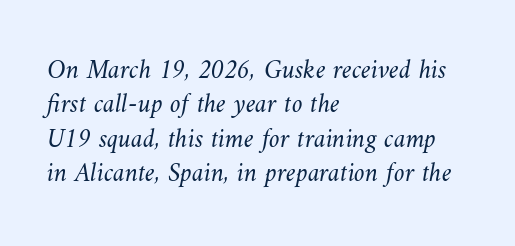
The image shows 27 px text type; set left-aligned, normal line spacing (1.27x), normal letter spacing, not underlined.
